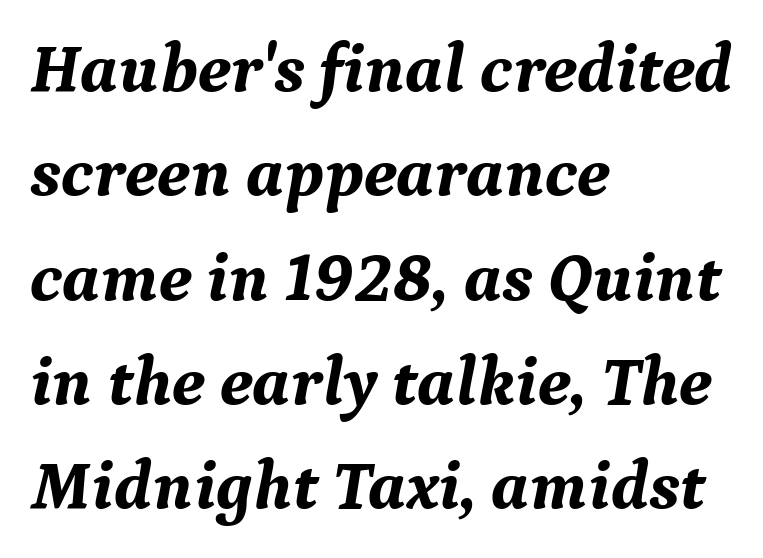
Q: Is the text bold? A: Yes.
Q: Is the text italic (slanted)? A: Yes, it leans right by about 9 degrees.
Q: Is the typeface a serif or a sans-serif typeface? A: Serif.
Q: Is the text underlined? A: No.
Q: How is the paragraph aligned? A: Left-aligned.
Q: Is the spacing between letters normal or unusually wide? A: Normal.
Q: Is the spacing between lines tight, normal or loose? A: Normal.
Q: Width (condensed, normal, or wide)? A: Normal.
Q: Stroke contrast? A: Medium.
Q: x-height? A: Medium.
Q: Monospaced? A: No.
